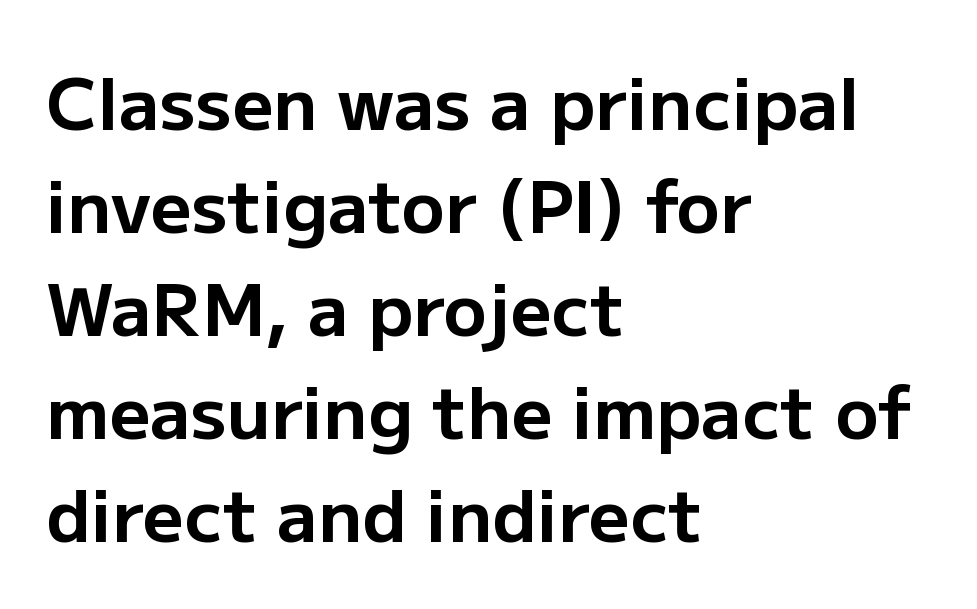
The image shows 72 px bold sans-serif type, upright; set left-aligned, normal line spacing (1.43x), normal letter spacing, not underlined; low stroke contrast and a medium x-height.
